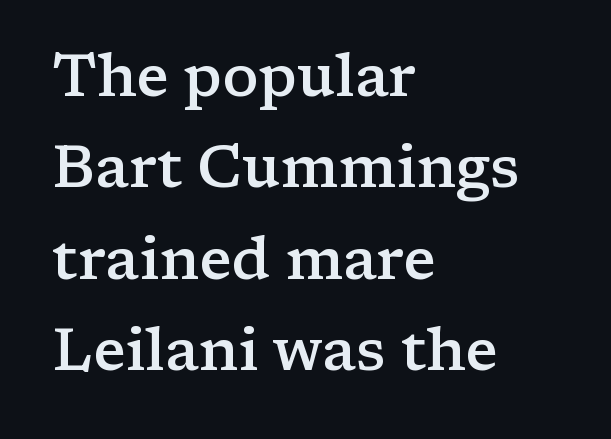
In terms of weight, the rendering is demibold, just under bold. The specimen reads as upright at a glance. Varying glyph widths throughout — classic text-font behaviour. The space between consecutive lines is moderate. The baseline area is clear. Compared with a centered layout, this one pins lines to the left instead.
